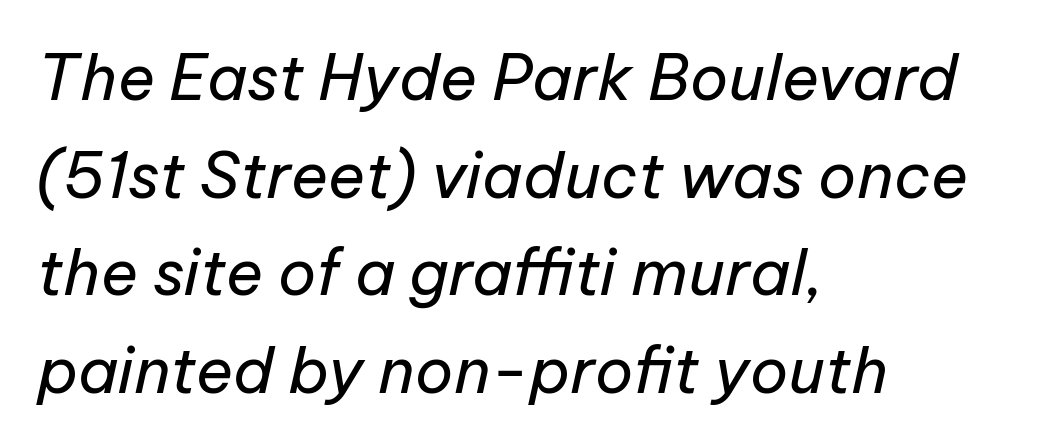
{"italic": "yes", "lean": "right", "slant_degrees": 12, "bold": "no", "weight": "regular", "width": "normal", "stroke_contrast": "low", "x_height": "medium", "monospaced": "no", "underline": "no", "align": "left", "line_spacing": "normal", "line_spacing_ratio": 1.55, "letter_spacing": "normal", "letter_spacing_em": 0.0, "glyph_px": 63}
